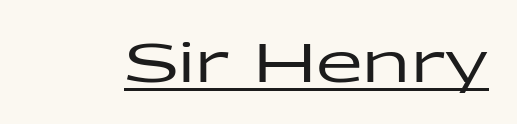
Q: Is the text italic (slanted)? A: No, it is upright.
Q: Is the typeface a serif or a sans-serif typeface? A: Sans-serif.
Q: Is the text underlined? A: Yes.
Q: Is the spacing between letters normal or unusually wide? A: Normal.
Q: Width (condensed, normal, or wide)? A: Wide.
Q: Stroke contrast? A: Low.
Q: x-height? A: Medium.
Q: Monospaced? A: No.
